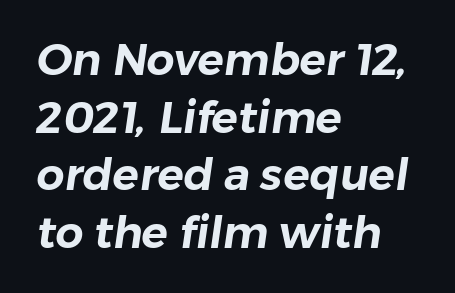
{"serif": "no", "width": "normal", "stroke_contrast": "low", "x_height": "medium", "monospaced": "no", "underline": "no", "align": "left", "line_spacing": "normal", "line_spacing_ratio": 1.31, "letter_spacing": "normal", "letter_spacing_em": 0.0, "glyph_px": 44}
